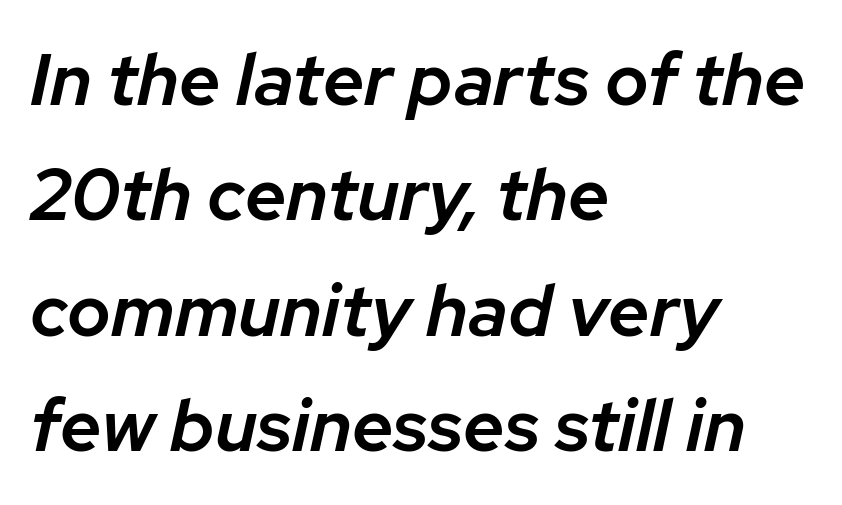
Q: Is the text bold? A: Semi-bold.
Q: Is the text italic (slanted)? A: Yes, it leans right by about 12 degrees.
Q: Is the text underlined? A: No.
Q: How is the paragraph aligned? A: Left-aligned.
Q: Is the spacing between letters normal or unusually wide? A: Normal.
Q: Is the spacing between lines tight, normal or loose? A: Normal.
Q: Width (condensed, normal, or wide)? A: Normal.
Q: Stroke contrast? A: Low.
Q: x-height? A: Medium.
Q: Monospaced? A: No.
